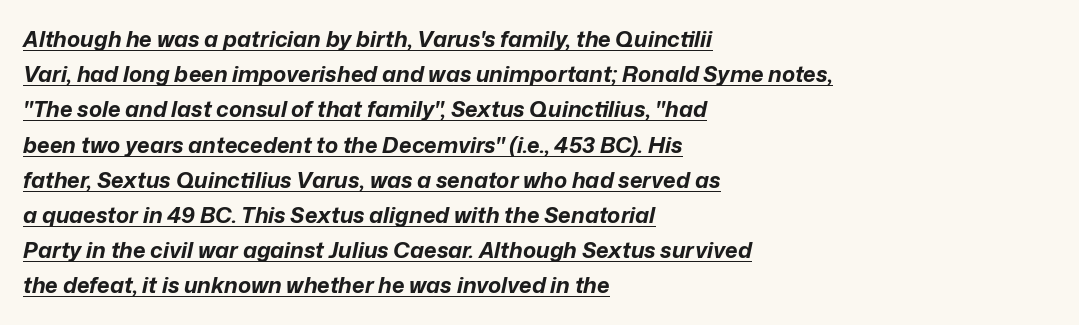
Q: Is the text bold? A: Yes.
Q: Is the text italic (slanted)? A: Yes, it leans right by about 12 degrees.
Q: Is the text underlined? A: Yes.
Q: How is the paragraph aligned? A: Left-aligned.
Q: Is the spacing between letters normal or unusually wide? A: Normal.
Q: Is the spacing between lines tight, normal or loose? A: Normal.
